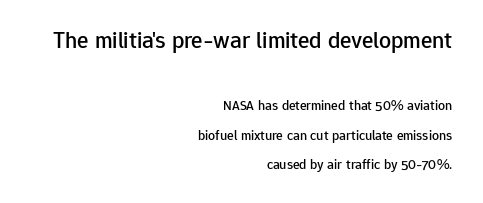
Q: Is the text italic (slanted)? A: No, it is upright.
Q: Is the text underlined? A: No.
Q: How is the paragraph aligned? A: Right-aligned.
Q: Is the spacing between letters normal or unusually wide? A: Normal.
Q: Is the spacing between lines tight, normal or loose? A: Loose.
Q: Which block of text is set in a larger size, the first (top) or the second (bottom)? A: The first (top) one.
